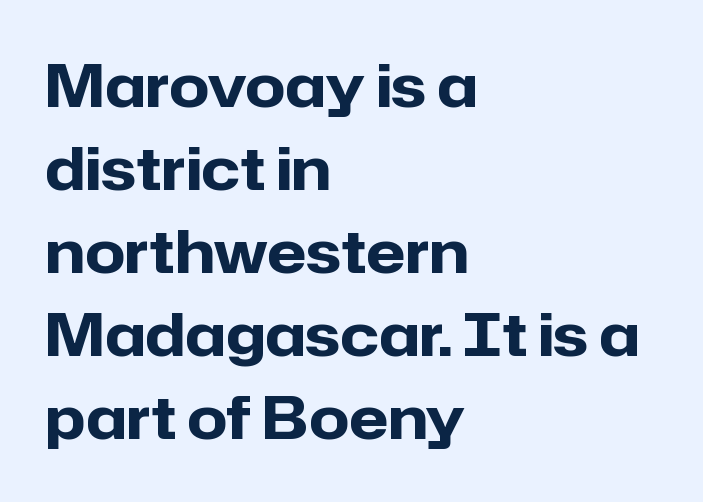
{"serif": "no", "italic": "no", "bold": "yes", "weight": "heavy", "width": "normal", "stroke_contrast": "low", "x_height": "medium", "monospaced": "no", "underline": "no", "align": "left", "line_spacing": "normal", "line_spacing_ratio": 1.43, "letter_spacing": "normal", "letter_spacing_em": 0.0, "glyph_px": 58}
